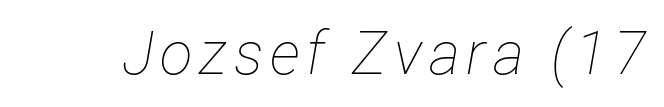
Slanted lettering throughout. Character widths vary here, with narrow letters taking less room than wide ones. Compared with a typical body face, this is equally light or lighter still. The zone under the glyphs is completely vacant.
